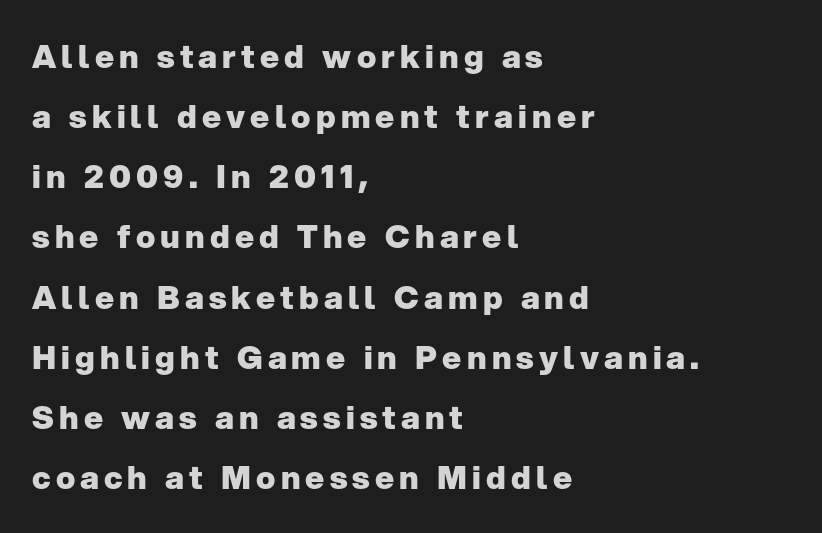
{"serif": "no", "italic": "no", "bold": "yes", "weight": "heavy", "width": "normal", "stroke_contrast": "low", "x_height": "medium", "monospaced": "no", "underline": "no", "align": "left", "line_spacing_ratio": 1.88, "glyph_px": 32}
